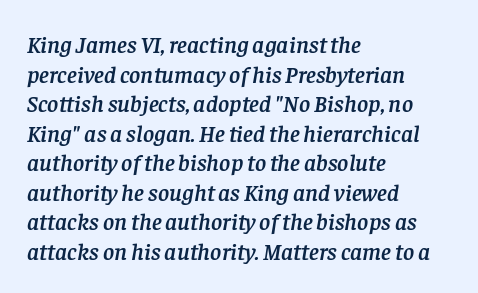
{"italic": "yes", "lean": "right", "slant_degrees": 8, "underline": "no", "align": "left", "line_spacing_ratio": 1.23, "letter_spacing": "normal", "letter_spacing_em": 0.0, "glyph_px": 24}
